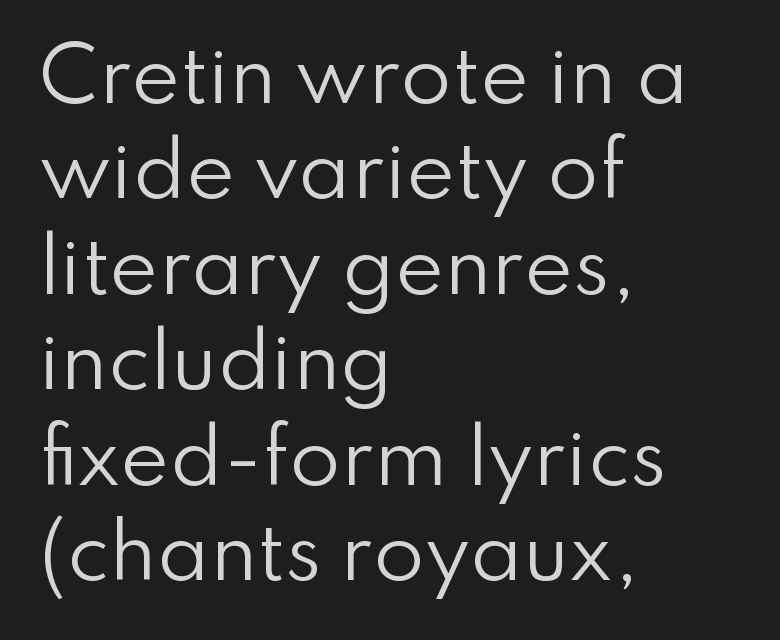
Q: Is the text bold? A: No.
Q: Is the text italic (slanted)? A: No, it is upright.
Q: Is the typeface a serif or a sans-serif typeface? A: Sans-serif.
Q: Is the text underlined? A: No.
Q: How is the paragraph aligned? A: Left-aligned.
Q: Is the spacing between letters normal or unusually wide? A: Normal.
Q: Is the spacing between lines tight, normal or loose? A: Normal.
Q: Width (condensed, normal, or wide)? A: Normal.
Q: Stroke contrast? A: Low.
Q: x-height? A: Small.
Q: Monospaced? A: No.
